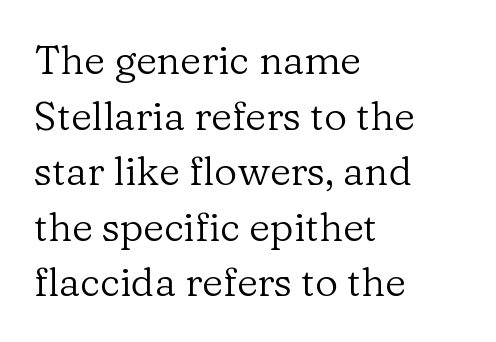
{"serif": "yes", "italic": "no", "bold": "no", "weight": "regular", "width": "normal", "stroke_contrast": "low", "x_height": "medium", "monospaced": "no", "underline": "no", "align": "left", "line_spacing": "normal", "line_spacing_ratio": 1.39, "letter_spacing": "normal", "letter_spacing_em": 0.0, "glyph_px": 40}
